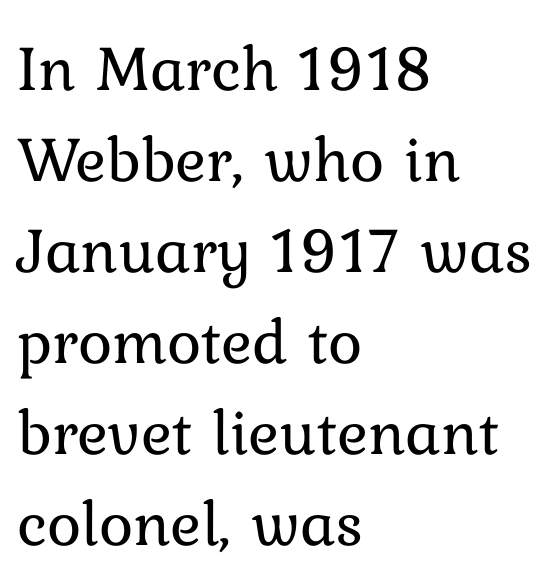
The image shows 65 px regular-weight type, upright; set left-aligned, normal line spacing (1.4x), normal letter spacing, not underlined; low stroke contrast and a medium x-height.
